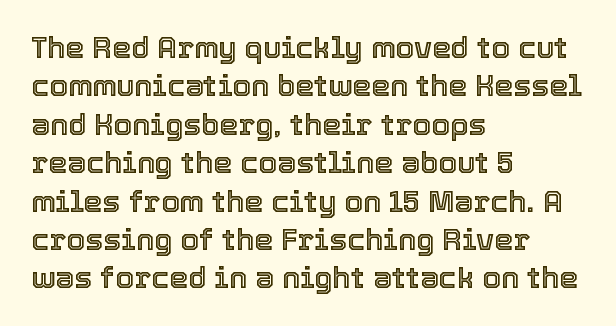
Q: Is the text italic (slanted)? A: No, it is upright.
Q: Is the text underlined? A: No.
Q: How is the paragraph aligned? A: Left-aligned.
Q: Is the spacing between letters normal or unusually wide? A: Normal.
Q: Is the spacing between lines tight, normal or loose? A: Normal.
Q: Width (condensed, normal, or wide)? A: Normal.
Q: x-height? A: Medium.
Q: Monospaced? A: No.
